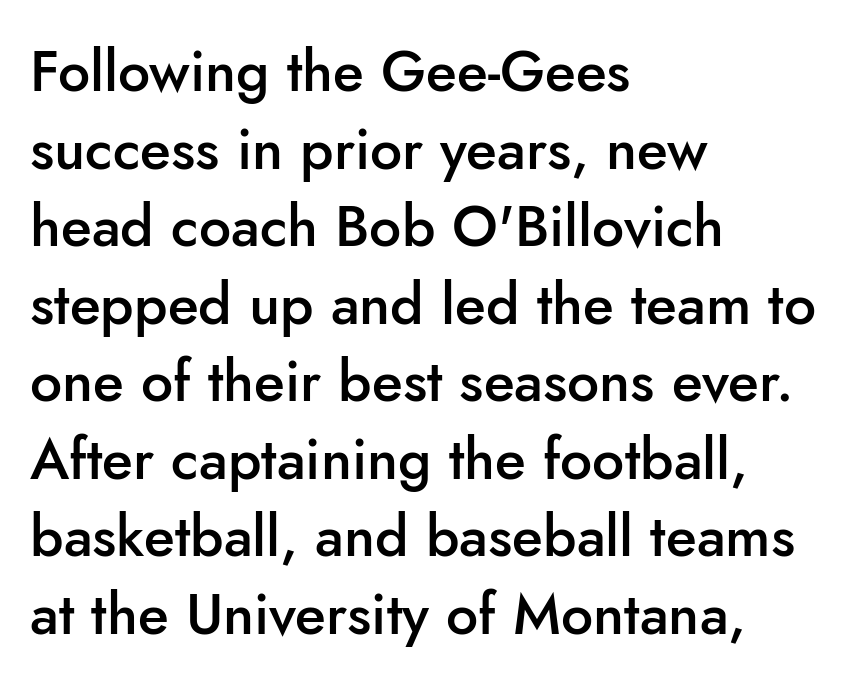
Q: Is the text bold? A: Semi-bold.
Q: Is the text italic (slanted)? A: No, it is upright.
Q: Is the typeface a serif or a sans-serif typeface? A: Sans-serif.
Q: Is the text underlined? A: No.
Q: How is the paragraph aligned? A: Left-aligned.
Q: Is the spacing between letters normal or unusually wide? A: Normal.
Q: Is the spacing between lines tight, normal or loose? A: Normal.
Q: Width (condensed, normal, or wide)? A: Normal.
Q: Stroke contrast? A: Low.
Q: x-height? A: Small.
Q: Monospaced? A: No.
